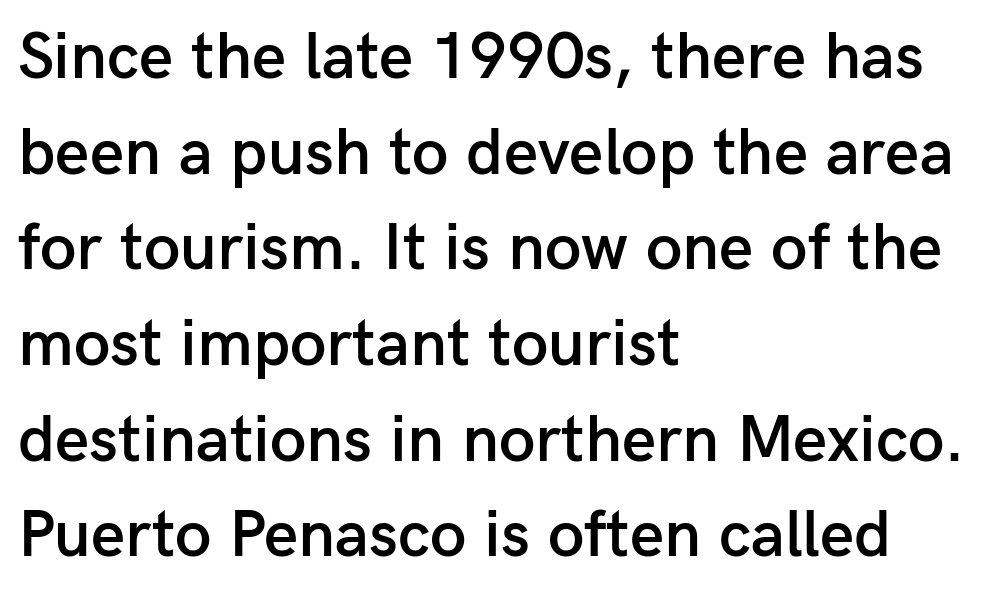
Q: Is the text bold? A: Semi-bold.
Q: Is the text italic (slanted)? A: No, it is upright.
Q: Is the typeface a serif or a sans-serif typeface? A: Sans-serif.
Q: Is the text underlined? A: No.
Q: How is the paragraph aligned? A: Left-aligned.
Q: Is the spacing between letters normal or unusually wide? A: Normal.
Q: Is the spacing between lines tight, normal or loose? A: Normal.
Q: Width (condensed, normal, or wide)? A: Normal.
Q: Stroke contrast? A: Low.
Q: x-height? A: Medium.
Q: Monospaced? A: No.
